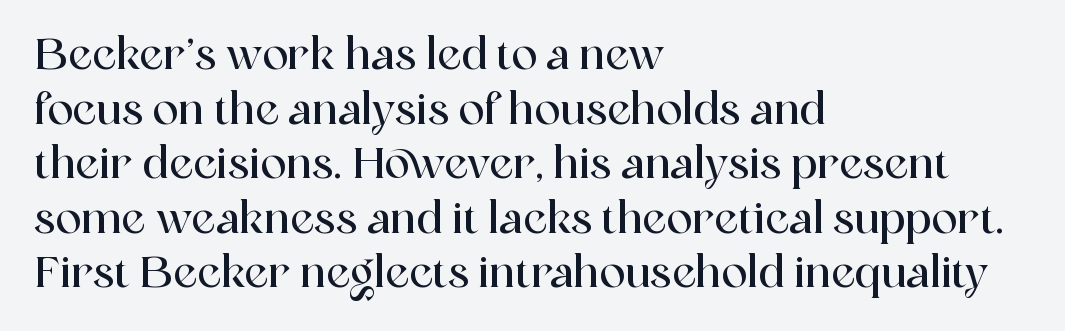
{"serif": "yes", "italic": "no", "width": "normal", "x_height": "medium", "monospaced": "no", "underline": "no", "align": "left", "line_spacing": "normal", "line_spacing_ratio": 1.27, "letter_spacing": "normal", "letter_spacing_em": 0.0, "glyph_px": 43}
